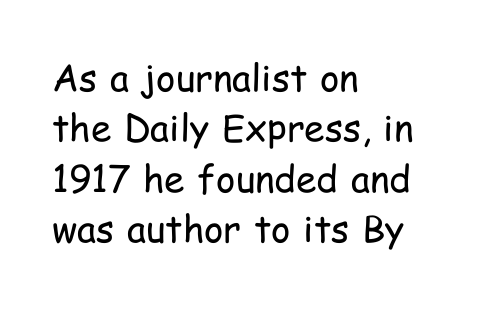
{"serif": "no", "italic": "no", "bold": "no", "weight": "regular", "width": "condensed", "stroke_contrast": "low", "x_height": "medium", "monospaced": "no", "underline": "no", "align": "left", "line_spacing": "normal", "line_spacing_ratio": 1.36, "letter_spacing": "normal", "letter_spacing_em": 0.0, "glyph_px": 37}
